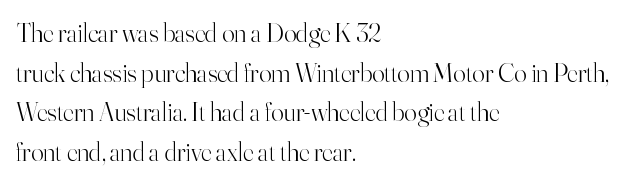
Q: Is the text bold? A: No.
Q: Is the text italic (slanted)? A: No, it is upright.
Q: Is the text underlined? A: No.
Q: How is the paragraph aligned? A: Left-aligned.
Q: Is the spacing between letters normal or unusually wide? A: Normal.
Q: Is the spacing between lines tight, normal or loose? A: Normal.
